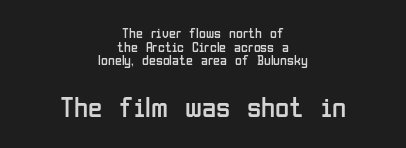
Q: Is the text bold? A: No.
Q: Is the text italic (slanted)? A: No, it is upright.
Q: Is the typeface a serif or a sans-serif typeface? A: Sans-serif.
Q: Is the text underlined? A: No.
Q: How is the paragraph aligned? A: Centered.
Q: Is the spacing between letters normal or unusually wide? A: Normal.
Q: Is the spacing between lines tight, normal or loose? A: Tight.
Q: Which block of text is set in a larger size, the first (top) or the second (bottom)? A: The second (bottom) one.
Q: Width (condensed, normal, or wide)? A: Condensed.
Q: Stroke contrast? A: Low.
Q: x-height? A: Medium.
Q: Monospaced? A: No.
